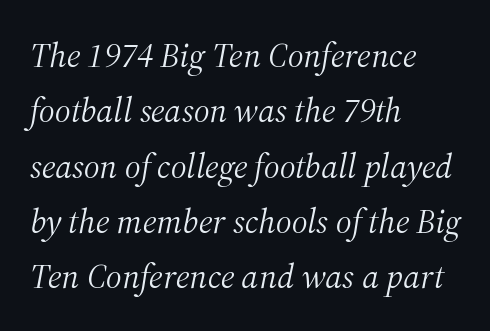
Q: Is the text bold? A: No.
Q: Is the text italic (slanted)? A: Yes, it leans right by about 12 degrees.
Q: Is the typeface a serif or a sans-serif typeface? A: Serif.
Q: Is the text underlined? A: No.
Q: How is the paragraph aligned? A: Left-aligned.
Q: Is the spacing between letters normal or unusually wide? A: Normal.
Q: Is the spacing between lines tight, normal or loose? A: Normal.
Q: Width (condensed, normal, or wide)? A: Normal.
Q: Stroke contrast? A: Medium.
Q: x-height? A: Medium.
Q: Monospaced? A: No.
